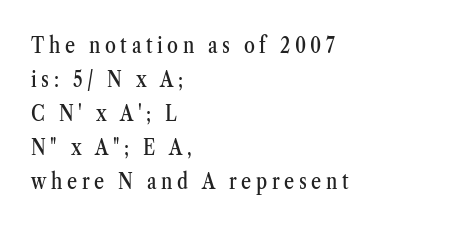
{"italic": "no", "underline": "no", "align": "left", "line_spacing": "normal", "line_spacing_ratio": 1.54, "letter_spacing": "wide", "letter_spacing_em": 0.21, "glyph_px": 22}
